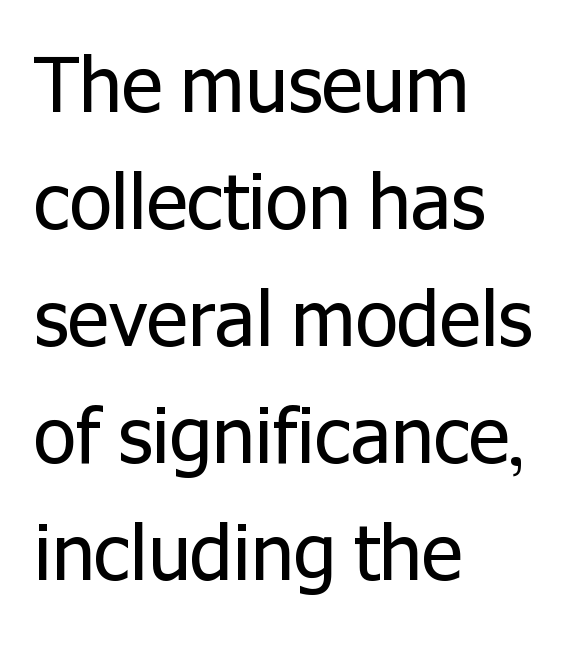
Q: Is the text bold? A: No.
Q: Is the text italic (slanted)? A: No, it is upright.
Q: Is the typeface a serif or a sans-serif typeface? A: Sans-serif.
Q: Is the text underlined? A: No.
Q: How is the paragraph aligned? A: Left-aligned.
Q: Is the spacing between letters normal or unusually wide? A: Normal.
Q: Is the spacing between lines tight, normal or loose? A: Normal.
Q: Width (condensed, normal, or wide)? A: Normal.
Q: Stroke contrast? A: Low.
Q: x-height? A: Medium.
Q: Monospaced? A: No.
